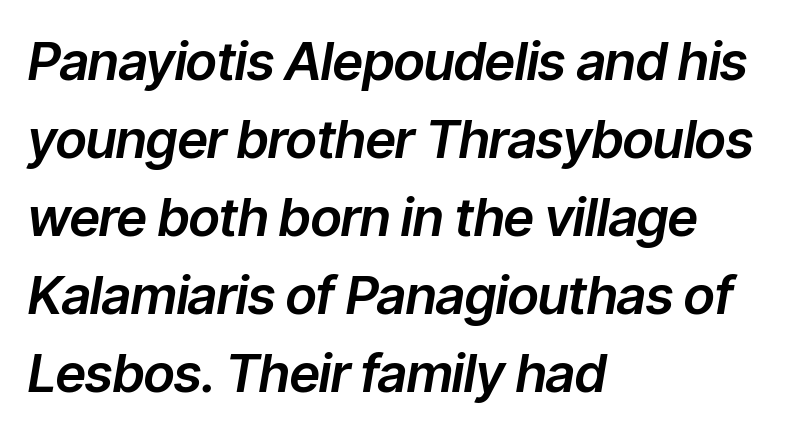
Q: Is the text italic (slanted)? A: Yes, it leans right by about 9 degrees.
Q: Is the text underlined? A: No.
Q: How is the paragraph aligned? A: Left-aligned.
Q: Is the spacing between letters normal or unusually wide? A: Normal.
Q: Is the spacing between lines tight, normal or loose? A: Normal.
Q: Width (condensed, normal, or wide)? A: Normal.
Q: Stroke contrast? A: Low.
Q: x-height? A: Medium.
Q: Monospaced? A: No.
